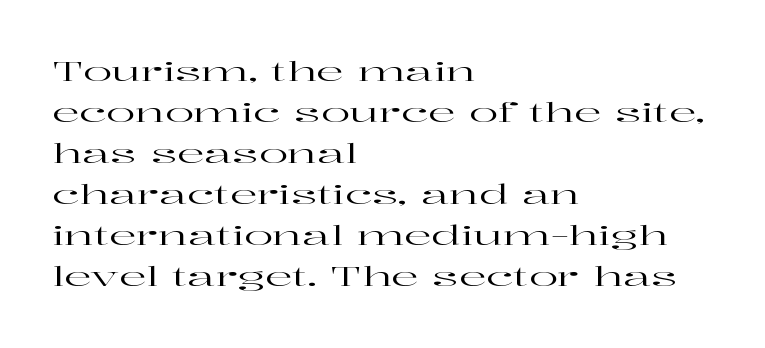
Q: Is the text italic (slanted)? A: No, it is upright.
Q: Is the text underlined? A: No.
Q: How is the paragraph aligned? A: Left-aligned.
Q: Is the spacing between letters normal or unusually wide? A: Normal.
Q: Is the spacing between lines tight, normal or loose? A: Normal.
